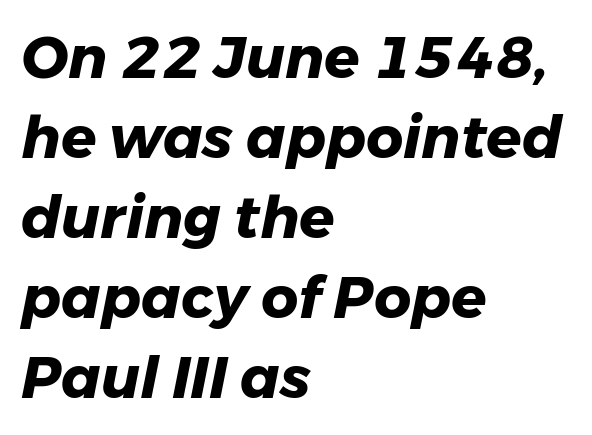
{"italic": "yes", "lean": "right", "slant_degrees": 11, "bold": "yes", "weight": "heavy", "width": "normal", "stroke_contrast": "low", "x_height": "medium", "monospaced": "no", "underline": "no", "align": "left", "line_spacing": "normal", "line_spacing_ratio": 1.38, "letter_spacing": "normal", "letter_spacing_em": 0.0, "glyph_px": 58}
